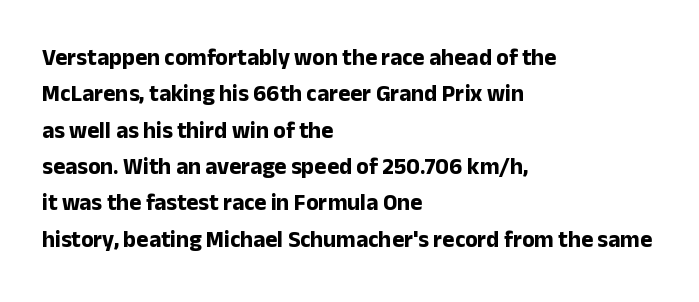
{"italic": "no", "bold": "yes", "underline": "no", "align": "left", "line_spacing": "normal", "line_spacing_ratio": 1.58, "letter_spacing": "normal", "letter_spacing_em": 0.0, "glyph_px": 23}
